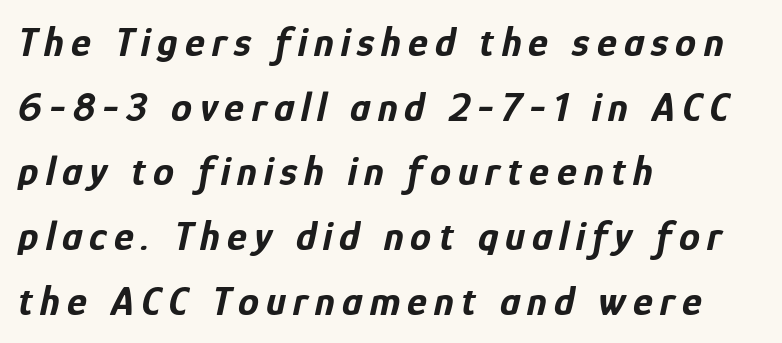
Q: Is the text bold? A: Yes.
Q: Is the text italic (slanted)? A: Yes, it leans right by about 12 degrees.
Q: Is the text underlined? A: No.
Q: How is the paragraph aligned? A: Left-aligned.
Q: Is the spacing between lines tight, normal or loose? A: Normal.
Q: Width (condensed, normal, or wide)? A: Condensed.
Q: Stroke contrast? A: Low.
Q: x-height? A: Medium.
Q: Monospaced? A: No.
